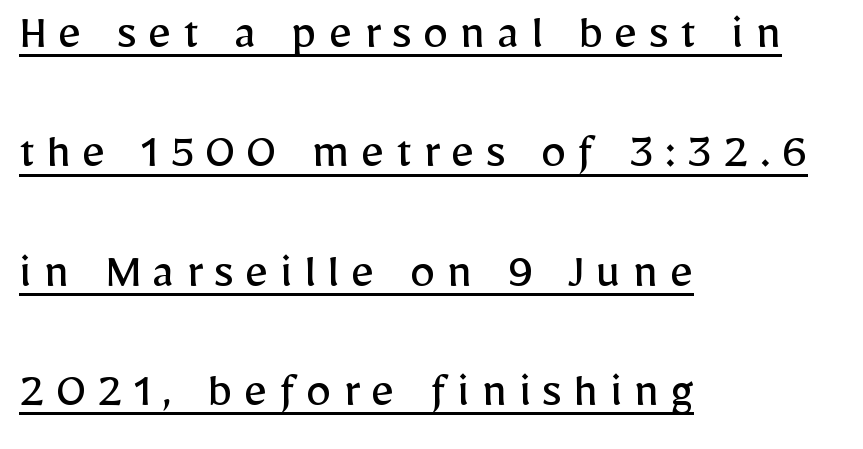
Q: Is the text bold? A: No.
Q: Is the text italic (slanted)? A: No, it is upright.
Q: Is the typeface a serif or a sans-serif typeface? A: Sans-serif.
Q: Is the text underlined? A: Yes.
Q: How is the paragraph aligned? A: Left-aligned.
Q: Is the spacing between letters normal or unusually wide? A: Unusually wide.
Q: Is the spacing between lines tight, normal or loose? A: Loose.
Q: Width (condensed, normal, or wide)? A: Normal.
Q: Stroke contrast? A: Low.
Q: x-height? A: Medium.
Q: Monospaced? A: No.
